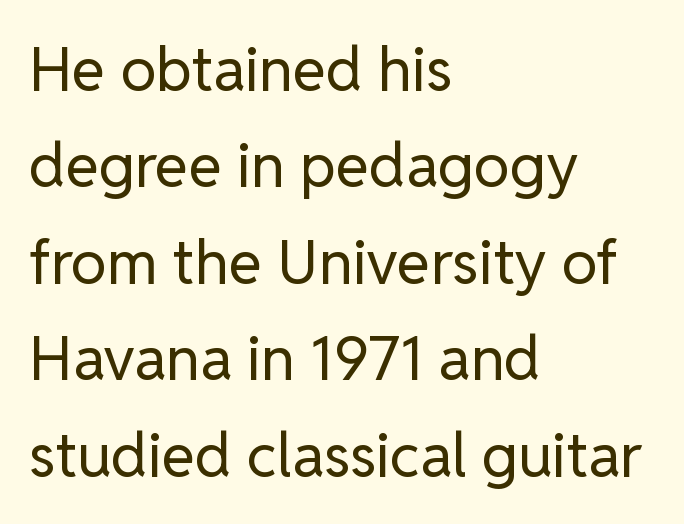
The image shows 61 px regular-weight sans-serif type, upright; set left-aligned, normal line spacing (1.58x), normal letter spacing, not underlined; low stroke contrast and a medium x-height.
